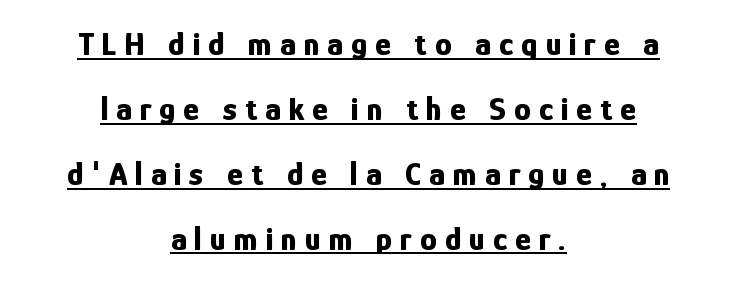
{"serif": "no", "italic": "no", "bold": "yes", "weight": "bold", "width": "condensed", "stroke_contrast": "low", "x_height": "medium", "monospaced": "no", "underline": "yes", "align": "center", "line_spacing": "loose", "line_spacing_ratio": 1.91, "letter_spacing": "wide", "letter_spacing_em": 0.23, "glyph_px": 34}
